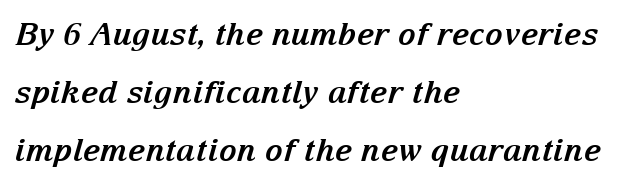
Honestly, there is no underline to notice here at all. These lines are set flush left with a ragged right edge. Serifs: yes, visible at the terminals of the letterforms. You can tell it's italic because the verticals aren't actually vertical. As a designer I'd log this as weight 700, bold.
